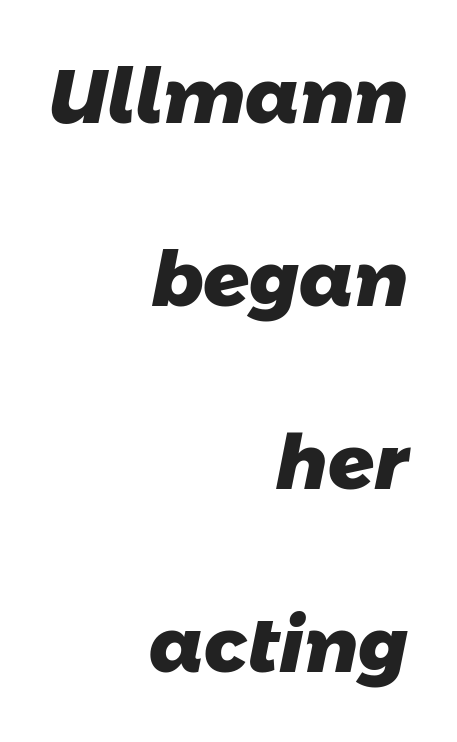
{"serif": "no", "bold": "yes", "weight": "heavy", "width": "normal", "stroke_contrast": "low", "x_height": "medium", "monospaced": "no", "underline": "no", "align": "right", "line_spacing": "loose", "line_spacing_ratio": 2.41, "letter_spacing": "normal", "letter_spacing_em": 0.0, "glyph_px": 76}
